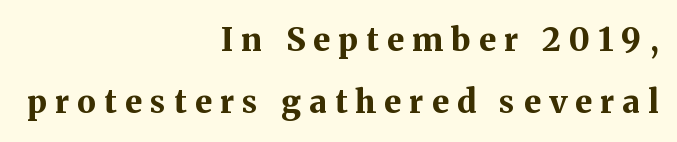
{"serif": "yes", "italic": "no", "bold": "yes", "weight": "bold", "width": "normal", "stroke_contrast": "medium", "x_height": "medium", "monospaced": "no", "underline": "no", "align": "right", "line_spacing": "loose", "line_spacing_ratio": 1.95, "letter_spacing": "wide", "letter_spacing_em": 0.26, "glyph_px": 32}
